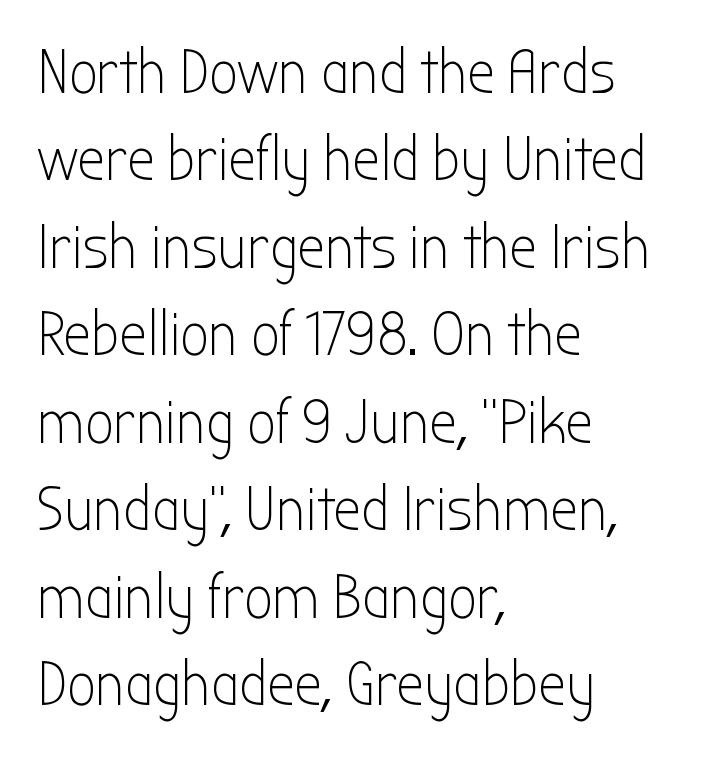
The image shows 62 px light, condensed sans-serif type, upright; set left-aligned, normal line spacing (1.41x), normal letter spacing, not underlined; low stroke contrast and a medium x-height.
